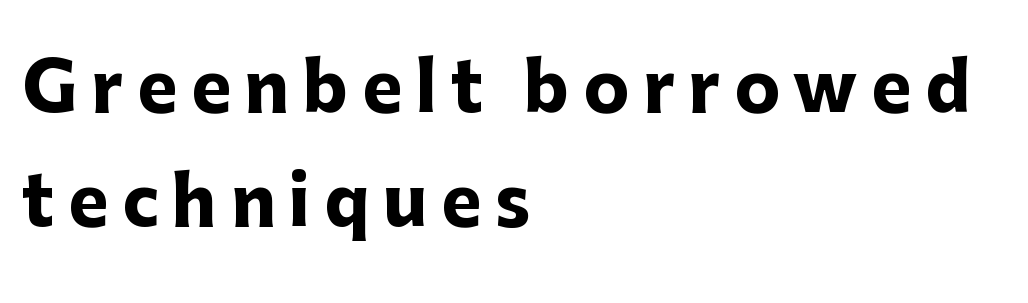
Q: Is the text bold? A: Yes.
Q: Is the text italic (slanted)? A: No, it is upright.
Q: Is the typeface a serif or a sans-serif typeface? A: Sans-serif.
Q: Is the text underlined? A: No.
Q: How is the paragraph aligned? A: Left-aligned.
Q: Is the spacing between letters normal or unusually wide? A: Unusually wide.
Q: Is the spacing between lines tight, normal or loose? A: Normal.
Q: Width (condensed, normal, or wide)? A: Normal.
Q: Stroke contrast? A: Low.
Q: x-height? A: Medium.
Q: Monospaced? A: No.
